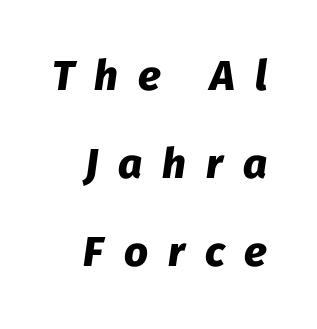
The image shows 42 px heavy type, italic (leaning right); set right-aligned, loose line spacing (2.1x), unusually wide letter spacing (+0.48 em), not underlined; low stroke contrast and a medium x-height.
